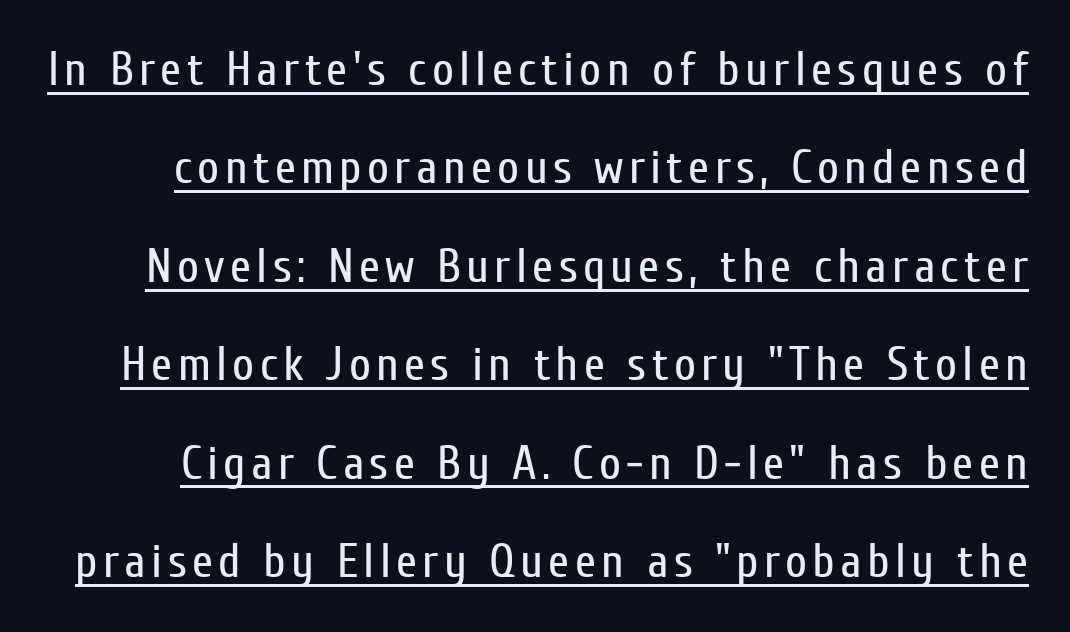
Think of a printed novel: that variable character pitch is what you see here. Notice the wide empty band between every row — that's loose leading. The typeface chosen for these lines omits serifs. Rendered with straight, roman letterforms. Every word sits above its own underline. The font is comparable to plain body text, perhaps lighter.
